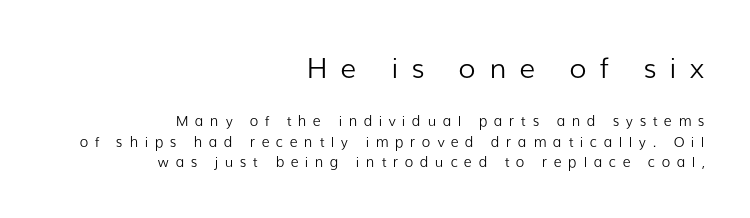
The image shows 28 px light sans-serif type, upright; set right-aligned, normal line spacing (1.48x), unusually wide letter spacing (+0.47 em), not underlined; the first (top) block is 2.0x larger; low stroke contrast and a medium x-height.
